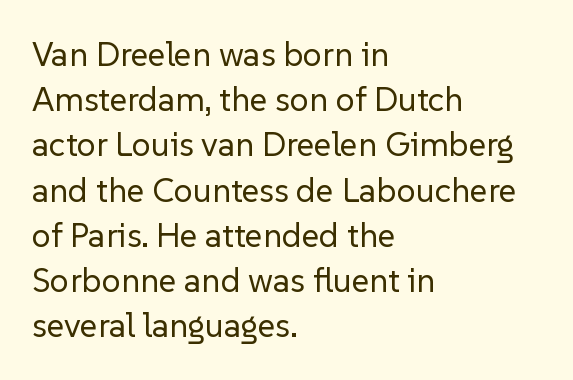
Q: Is the text bold? A: No.
Q: Is the text italic (slanted)? A: No, it is upright.
Q: Is the typeface a serif or a sans-serif typeface? A: Sans-serif.
Q: Is the text underlined? A: No.
Q: How is the paragraph aligned? A: Left-aligned.
Q: Is the spacing between letters normal or unusually wide? A: Normal.
Q: Is the spacing between lines tight, normal or loose? A: Normal.
Q: Width (condensed, normal, or wide)? A: Normal.
Q: Stroke contrast? A: Low.
Q: x-height? A: Medium.
Q: Monospaced? A: No.
